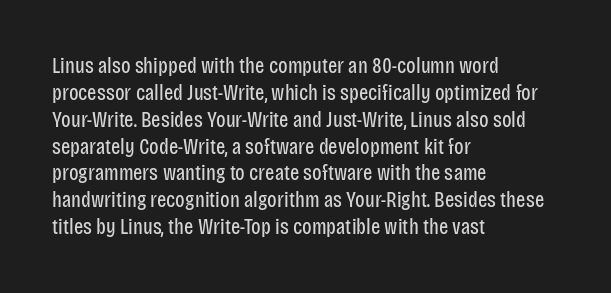
Honestly, the letter spacing is just normal — you wouldn't notice it. A student would call this left alignment; a typographer would say flush left, rag right. The font sits on the lighter half of the weight spectrum, regular included. Just letters on the line, the space beneath them empty.
